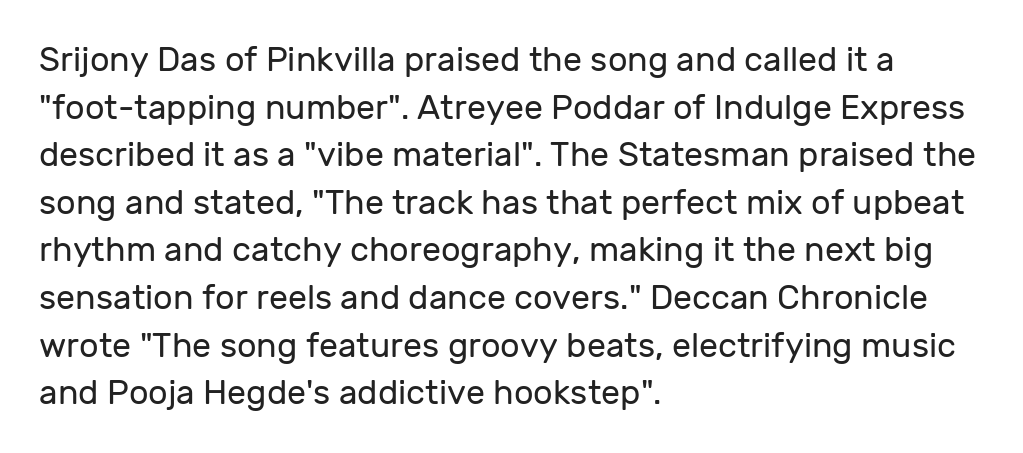
Q: Is the text bold? A: No.
Q: Is the text italic (slanted)? A: No, it is upright.
Q: Is the typeface a serif or a sans-serif typeface? A: Sans-serif.
Q: Is the text underlined? A: No.
Q: How is the paragraph aligned? A: Left-aligned.
Q: Is the spacing between letters normal or unusually wide? A: Normal.
Q: Is the spacing between lines tight, normal or loose? A: Normal.
Q: Width (condensed, normal, or wide)? A: Normal.
Q: Stroke contrast? A: Low.
Q: x-height? A: Medium.
Q: Monospaced? A: No.
